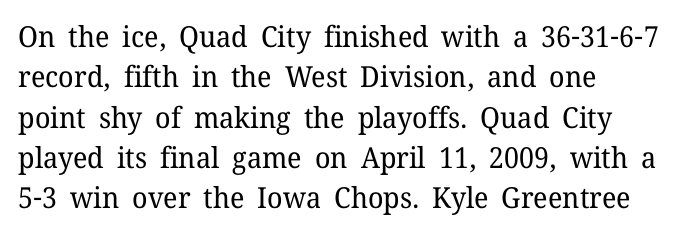
Q: Is the text bold? A: No.
Q: Is the text italic (slanted)? A: No, it is upright.
Q: Is the typeface a serif or a sans-serif typeface? A: Serif.
Q: Is the text underlined? A: No.
Q: How is the paragraph aligned? A: Left-aligned.
Q: Is the spacing between letters normal or unusually wide? A: Normal.
Q: Is the spacing between lines tight, normal or loose? A: Normal.
Q: Width (condensed, normal, or wide)? A: Normal.
Q: Stroke contrast? A: Low.
Q: x-height? A: Medium.
Q: Monospaced? A: No.
